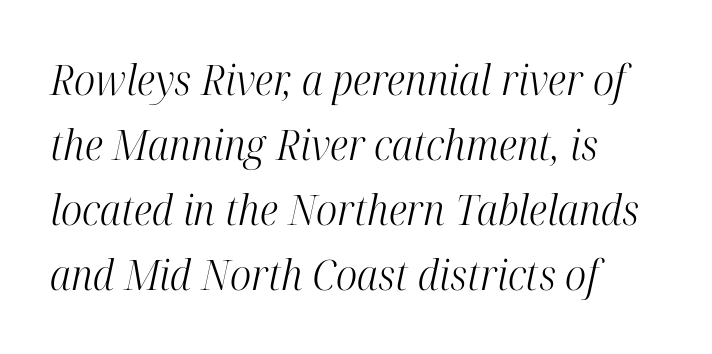
Q: Is the text bold? A: No.
Q: Is the text italic (slanted)? A: Yes, it leans right by about 12 degrees.
Q: Is the typeface a serif or a sans-serif typeface? A: Serif.
Q: Is the text underlined? A: No.
Q: How is the paragraph aligned? A: Left-aligned.
Q: Is the spacing between letters normal or unusually wide? A: Normal.
Q: Is the spacing between lines tight, normal or loose? A: Normal.
Q: Width (condensed, normal, or wide)? A: Condensed.
Q: Stroke contrast? A: High.
Q: x-height? A: Medium.
Q: Monospaced? A: No.
